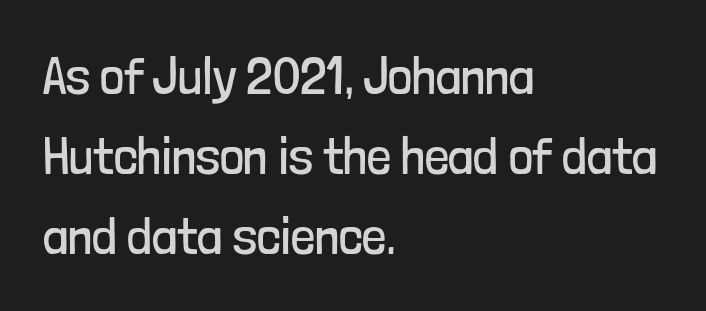
Q: Is the text bold? A: No.
Q: Is the text italic (slanted)? A: No, it is upright.
Q: Is the typeface a serif or a sans-serif typeface? A: Sans-serif.
Q: Is the text underlined? A: No.
Q: How is the paragraph aligned? A: Left-aligned.
Q: Is the spacing between letters normal or unusually wide? A: Normal.
Q: Is the spacing between lines tight, normal or loose? A: Normal.
Q: Width (condensed, normal, or wide)? A: Condensed.
Q: Stroke contrast? A: Low.
Q: x-height? A: Medium.
Q: Monospaced? A: No.
